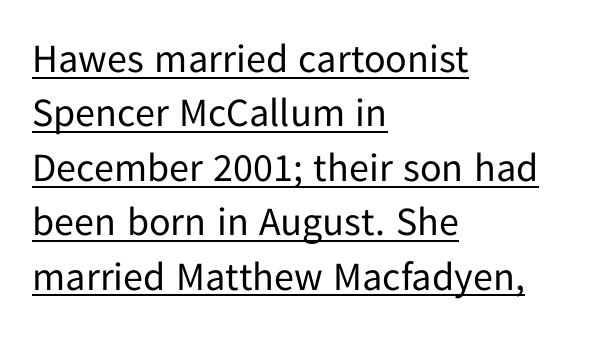
The font sits on the lighter half of the weight spectrum, regular included. Compared with undecorated copy, this sample adds a rule below the words. Notice how descenders clear the ascenders below comfortably — that's standard leading. Here the designer chose a conventional face with non-uniform glyph widths. Standard letterfit; no display-style spreading of the glyphs.
